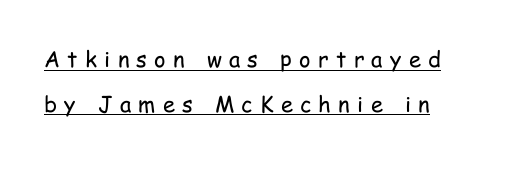
{"italic": "no", "bold": "no", "underline": "yes", "line_spacing": "loose", "line_spacing_ratio": 2.04, "letter_spacing": "wide", "letter_spacing_em": 0.33, "glyph_px": 22}
